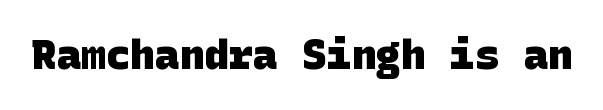
The image shows 41 px heavy sans-serif type; set normal letter spacing, not underlined; low stroke contrast and a large x-height.
